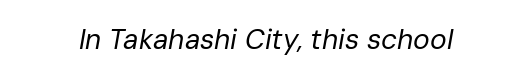
The image shows 28 px regular-weight type, italic (leaning right); set normal letter spacing, not underlined; low stroke contrast and a medium x-height.
